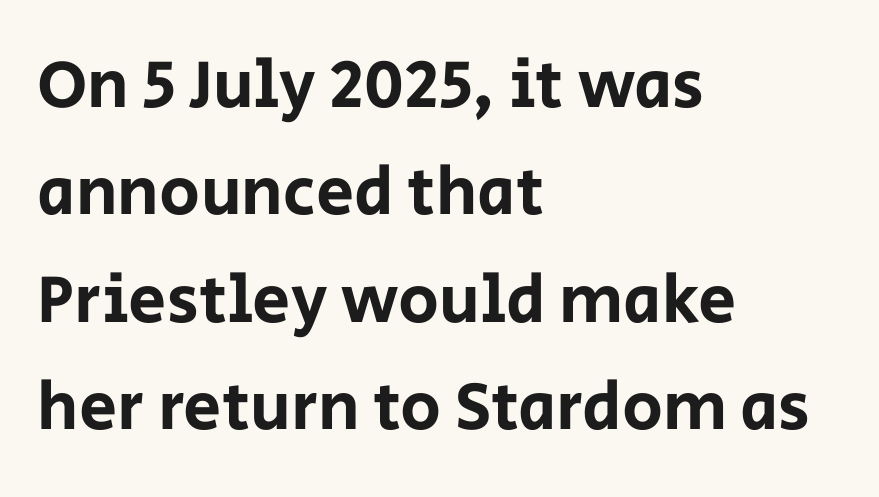
{"serif": "no", "italic": "no", "width": "normal", "stroke_contrast": "low", "x_height": "large", "monospaced": "no", "underline": "no", "align": "left", "line_spacing": "normal", "line_spacing_ratio": 1.58, "letter_spacing": "normal", "letter_spacing_em": 0.0, "glyph_px": 68}
